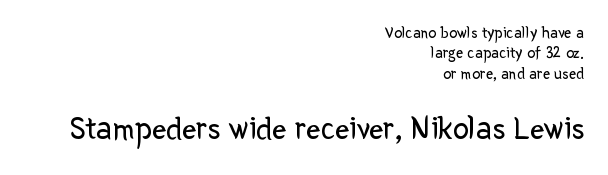
The image shows 32 px regular-weight sans-serif type, upright; set right-aligned, normal line spacing (1.28x), normal letter spacing, not underlined; the second (bottom) block is 2.0x larger; low stroke contrast and a medium x-height.
